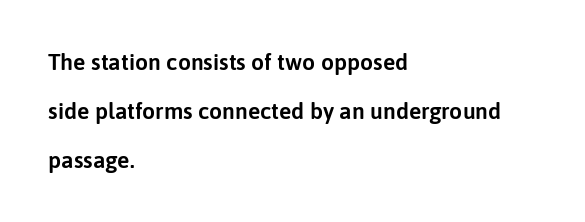
Plain, unruled lines of type. Is the block centered? No — it sits flush against the left margin. Vertically, the passage feels expansive, rows floating well apart. The lettering stays uniformly vertical, giving the passage a roman look. Compared with typical body copy, the letter spacing here is the same.
